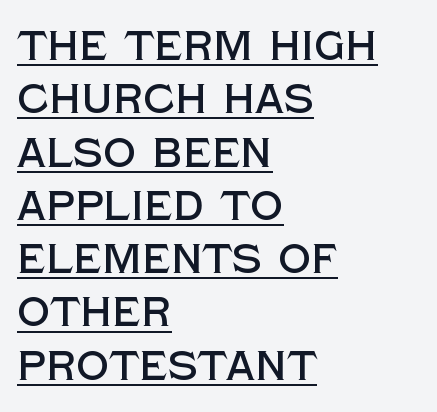
The horizontal fit of the characters is conventional and even. Character widths vary here, with narrow letters taking less room than wide ones. Visually the block forms a straight wall on the left and a jagged coastline on the right. Rows of type keep a routine distance in the vertical direction. The face used here is a sans, in the tradition of grotesques and geometrics. The lettering is marked with a stroke running underneath it.
